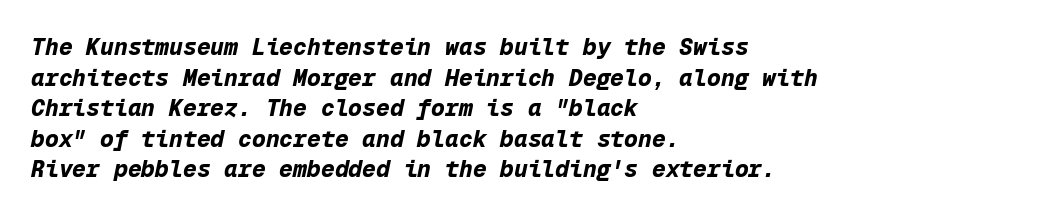
On the weight axis this lands at bold, roughly 700. These lines keep a tight, regular rhythm from letter to letter. It's the slanting kind of type. The space beneath each line is pristine and unruled. Vertically, the passage feels balanced, rows spaced as you'd expect. Horizontally, the lines are justified to the leading edge only.
